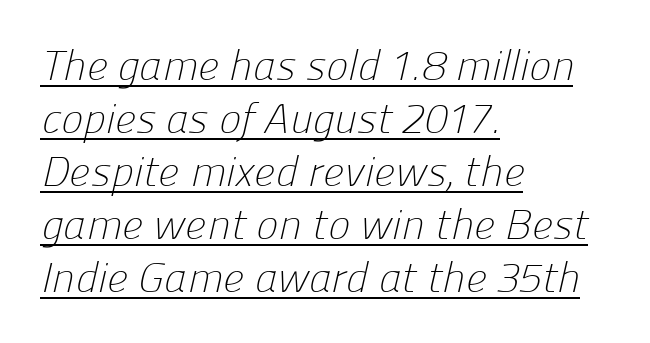
The image shows 42 px light sans-serif type; set left-aligned, normal line spacing (1.26x), normal letter spacing, underlined; low stroke contrast and a medium x-height.
